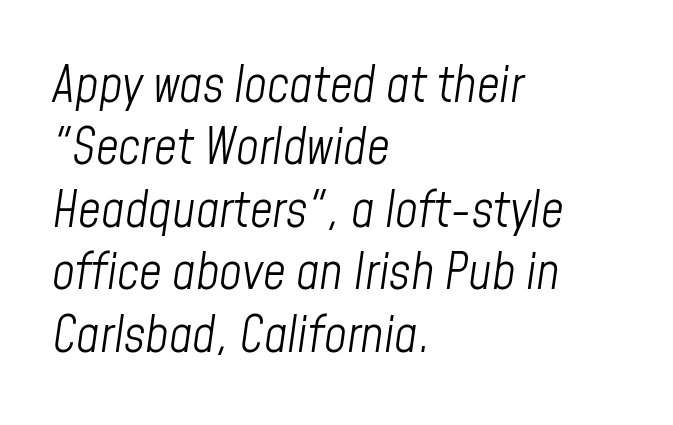
{"italic": "yes", "lean": "right", "slant_degrees": 8, "bold": "no", "weight": "light", "width": "condensed", "stroke_contrast": "low", "x_height": "medium", "monospaced": "no", "underline": "no", "align": "left", "line_spacing": "normal", "line_spacing_ratio": 1.25, "letter_spacing": "normal", "letter_spacing_em": 0.0, "glyph_px": 50}
